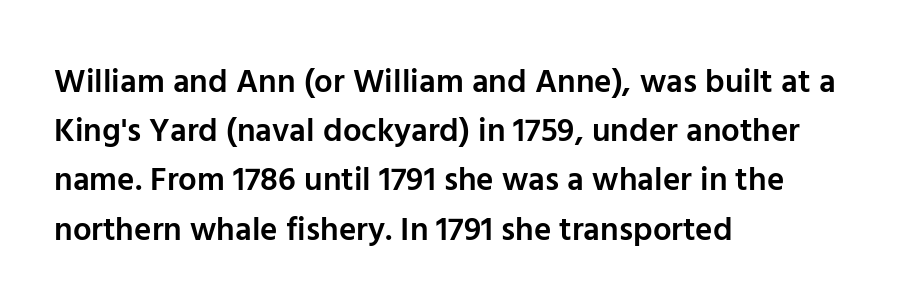
Q: Is the text bold? A: Semi-bold.
Q: Is the text italic (slanted)? A: No, it is upright.
Q: Is the typeface a serif or a sans-serif typeface? A: Sans-serif.
Q: Is the text underlined? A: No.
Q: How is the paragraph aligned? A: Left-aligned.
Q: Is the spacing between letters normal or unusually wide? A: Normal.
Q: Is the spacing between lines tight, normal or loose? A: Normal.
Q: Width (condensed, normal, or wide)? A: Normal.
Q: Stroke contrast? A: Low.
Q: x-height? A: Medium.
Q: Monospaced? A: No.
